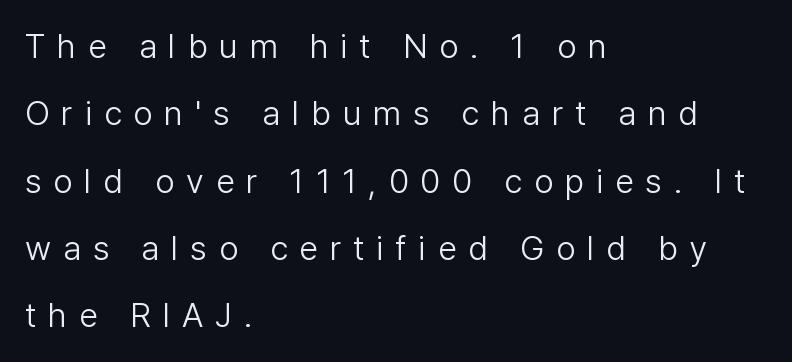
The image shows 34 px light sans-serif type, upright; set left-aligned, loose line spacing (1.98x), unusually wide letter spacing (+0.35 em), not underlined; low stroke contrast and a medium x-height.
